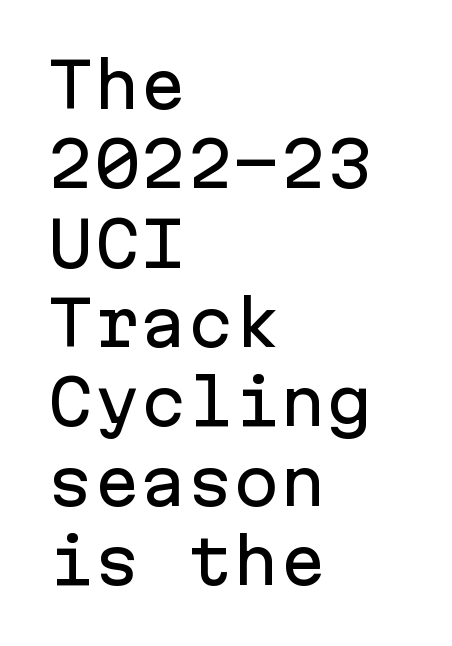
Quick note: interline space is typical. The type sits square on the baseline with zero lean. The passage shown is typed in a monospace face where columns stay perfectly aligned. Compared with a centered layout, this one pins lines to the left instead. Regarding serifs, this sample does without them. The strip under each line holds only bare page.
